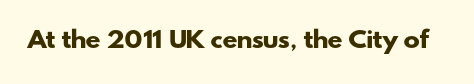
Does extra space separate the letters? No, they use regular spacing. Quick note: underline off. This is heavy type, rendered in bold.
